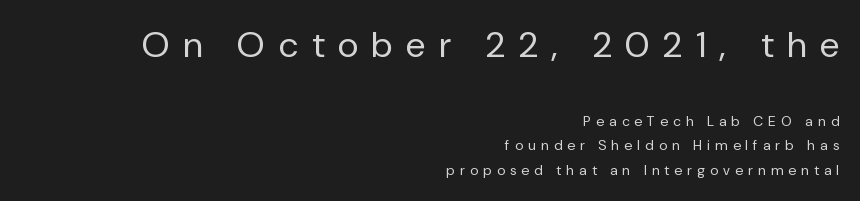
Q: Is the text bold? A: No.
Q: Is the text italic (slanted)? A: No, it is upright.
Q: Is the typeface a serif or a sans-serif typeface? A: Sans-serif.
Q: Is the text underlined? A: No.
Q: How is the paragraph aligned? A: Right-aligned.
Q: Is the spacing between letters normal or unusually wide? A: Unusually wide.
Q: Which block of text is set in a larger size, the first (top) or the second (bottom)? A: The first (top) one.
Q: Width (condensed, normal, or wide)? A: Normal.
Q: Stroke contrast? A: Low.
Q: x-height? A: Medium.
Q: Monospaced? A: No.
